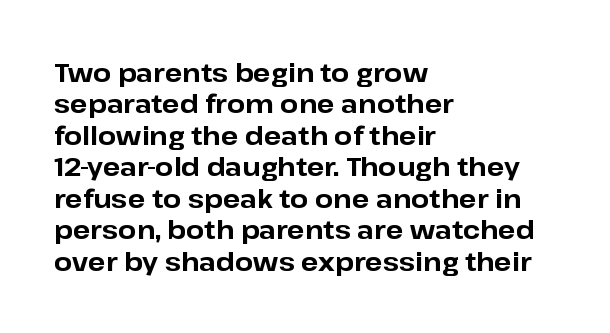
{"italic": "no", "bold": "yes", "underline": "no", "align": "left", "line_spacing_ratio": 1.21, "letter_spacing": "normal", "letter_spacing_em": 0.0, "glyph_px": 26}
